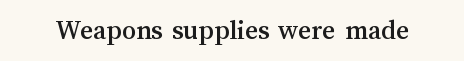
The image shows 28 px text type, upright; set normal letter spacing, not underlined; medium stroke contrast and a medium x-height.
